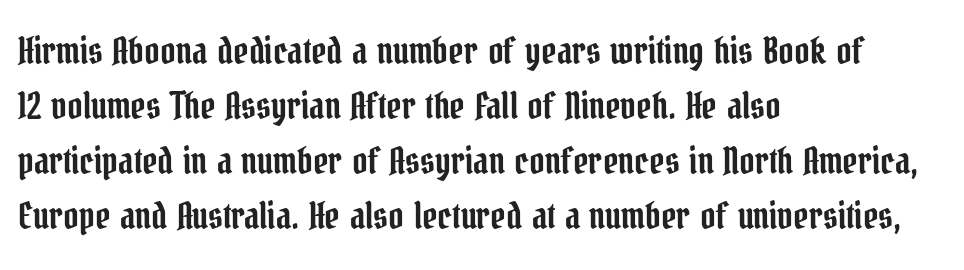
The image shows 37 px condensed serif type, upright; set left-aligned, normal line spacing (1.49x), normal letter spacing, not underlined; low stroke contrast and a medium x-height.
